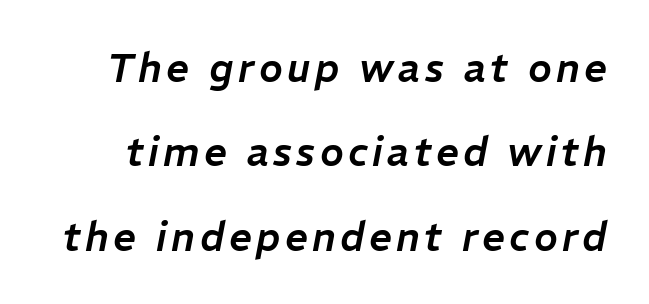
Q: Is the text italic (slanted)? A: Yes, it leans right by about 11 degrees.
Q: Is the text underlined? A: No.
Q: Is the spacing between lines tight, normal or loose? A: Loose.
Q: Width (condensed, normal, or wide)? A: Normal.
Q: Stroke contrast? A: Low.
Q: x-height? A: Medium.
Q: Monospaced? A: No.
